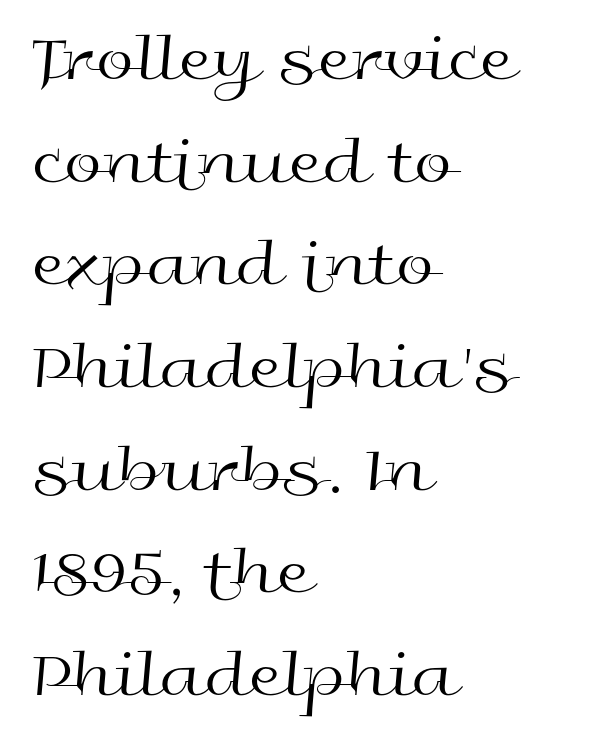
{"serif": "no", "italic": "no", "bold": "no", "weight": "regular", "width": "wide", "x_height": "medium", "monospaced": "no", "underline": "no", "align": "left", "line_spacing": "normal", "line_spacing_ratio": 1.51, "letter_spacing": "normal", "letter_spacing_em": 0.0, "glyph_px": 68}
